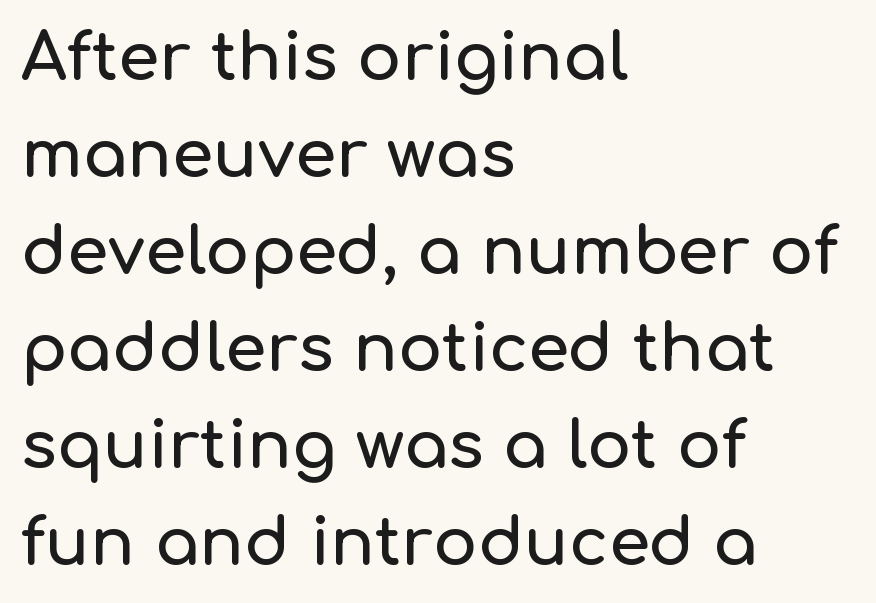
{"serif": "no", "italic": "no", "width": "normal", "stroke_contrast": "low", "x_height": "medium", "monospaced": "no", "underline": "no", "align": "left", "line_spacing": "normal", "line_spacing_ratio": 1.47, "letter_spacing": "normal", "letter_spacing_em": 0.0, "glyph_px": 66}
